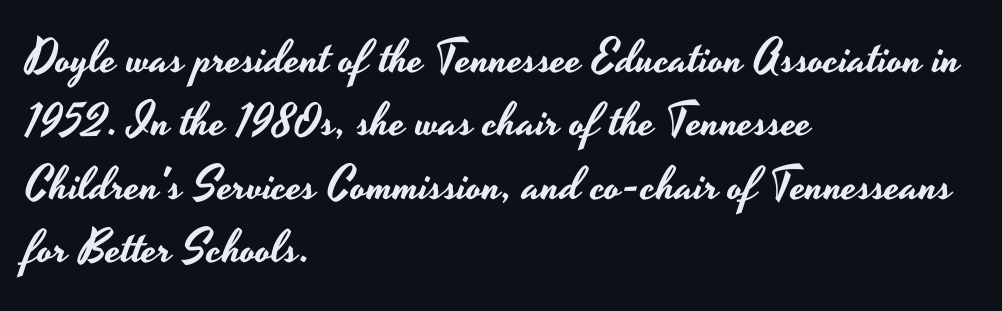
{"serif": "no", "width": "wide", "stroke_contrast": "low", "x_height": "small", "monospaced": "no", "underline": "no", "align": "left", "line_spacing": "normal", "line_spacing_ratio": 1.38, "letter_spacing": "normal", "letter_spacing_em": 0.0, "glyph_px": 46}
